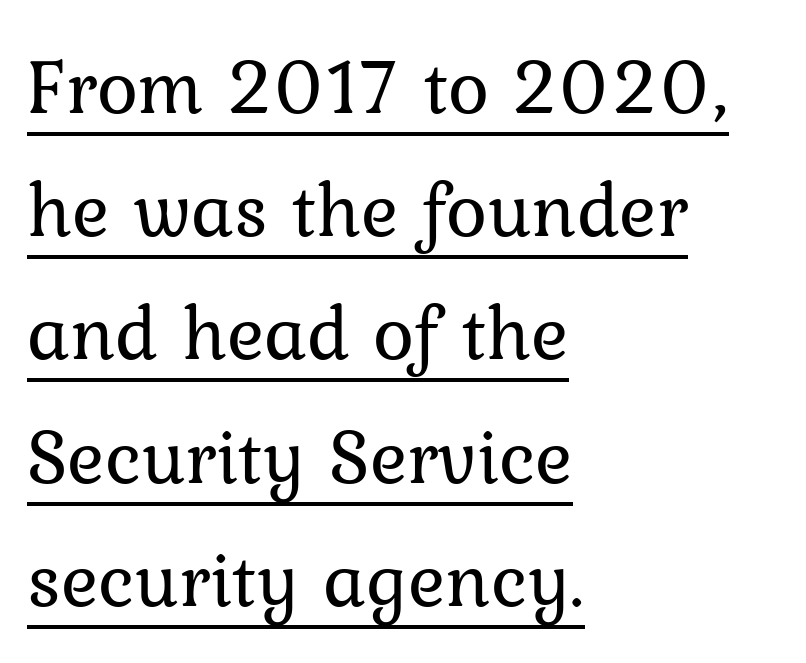
Q: Is the text bold? A: No.
Q: Is the text italic (slanted)? A: No, it is upright.
Q: Is the typeface a serif or a sans-serif typeface? A: Serif.
Q: Is the text underlined? A: Yes.
Q: How is the paragraph aligned? A: Left-aligned.
Q: Is the spacing between letters normal or unusually wide? A: Normal.
Q: Is the spacing between lines tight, normal or loose? A: Normal.
Q: Width (condensed, normal, or wide)? A: Normal.
Q: Stroke contrast? A: Low.
Q: x-height? A: Medium.
Q: Monospaced? A: No.
